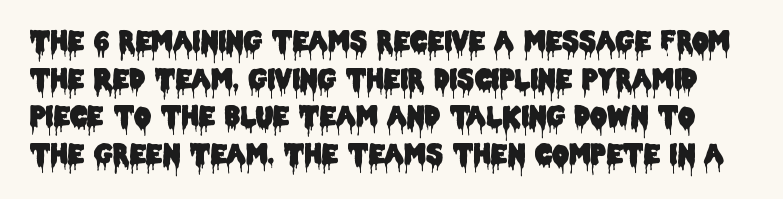
{"italic": "no", "underline": "no", "line_spacing": "normal", "line_spacing_ratio": 1.39, "letter_spacing": "normal", "letter_spacing_em": 0.0, "glyph_px": 27}
